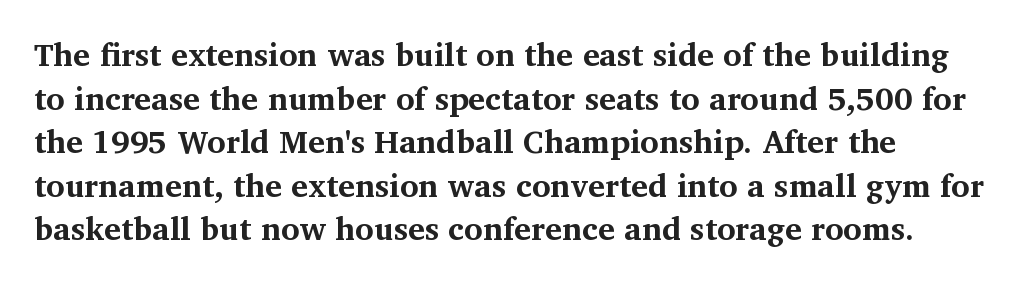
The image shows 32 px bold serif type, upright; set normal line spacing (1.36x), normal letter spacing, not underlined; medium stroke contrast and a medium x-height.
